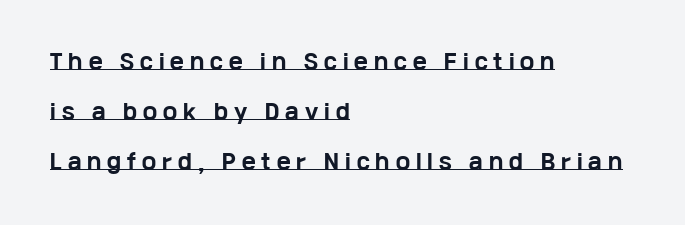
{"italic": "no", "bold": "yes", "underline": "yes", "align": "left", "line_spacing": "loose", "line_spacing_ratio": 2.38, "letter_spacing": "wide", "letter_spacing_em": 0.29, "glyph_px": 21}
